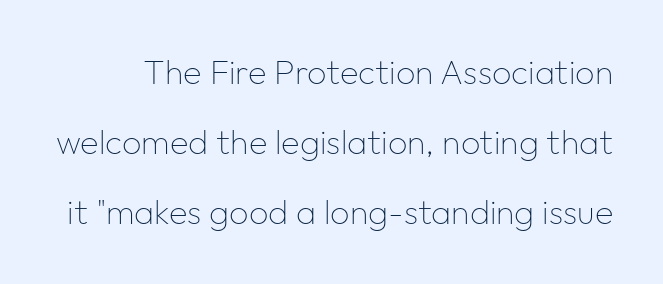
The image shows 34 px thin sans-serif type, upright; set loose line spacing (2.06x), normal letter spacing, not underlined; low stroke contrast and a medium x-height.
